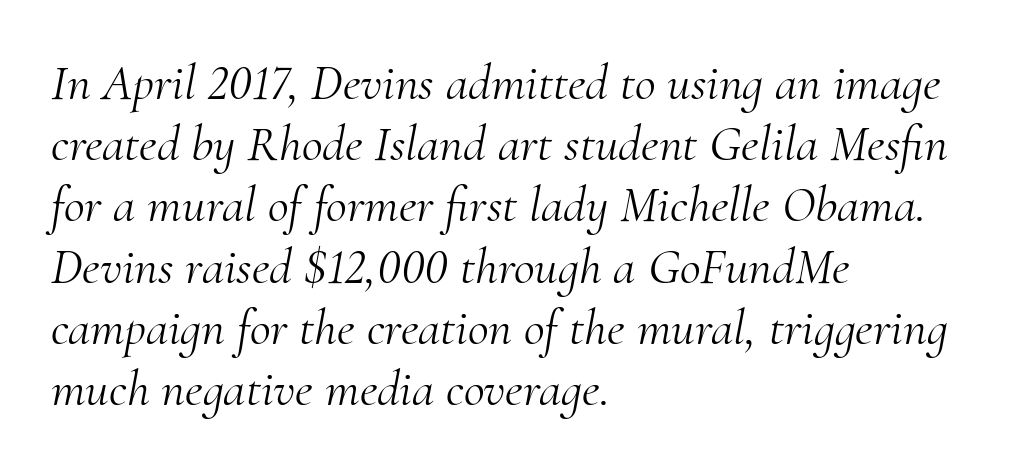
The strip under each line holds only bare page. Spacing verdict: proportional, widths tailored to each character. Every row of glyphs begins at an identical x-position on the left. The typography opts for an oblique posture over an upright one.
